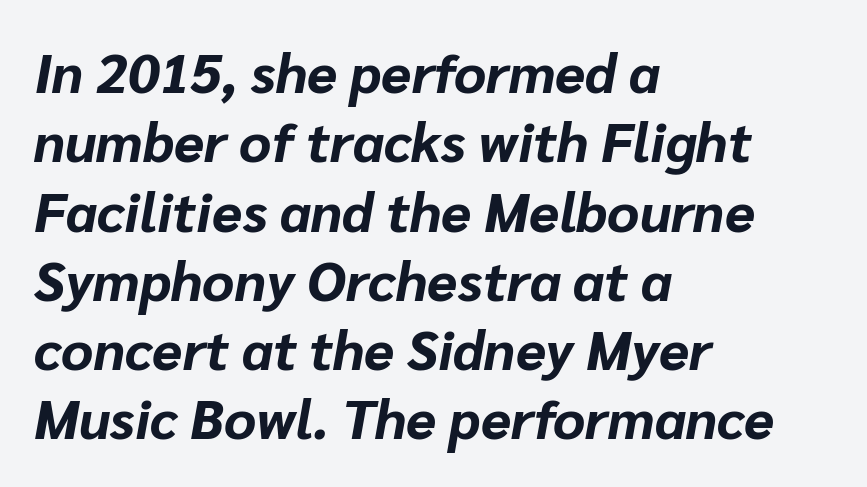
The image shows 55 px bold type, italic (leaning right); set left-aligned, normal line spacing (1.26x), normal letter spacing, not underlined; low stroke contrast and a medium x-height.
